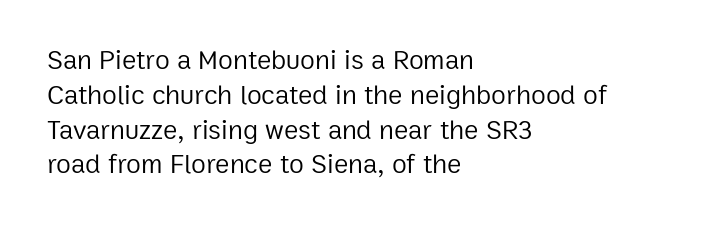
The image shows 27 px text type, upright; set left-aligned, normal line spacing (1.29x), normal letter spacing, not underlined.
